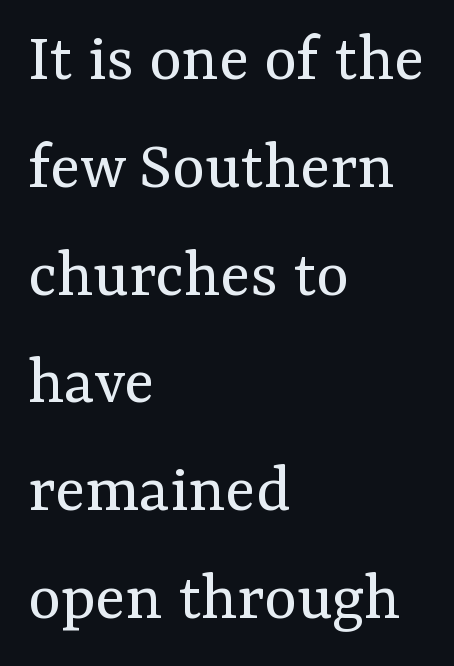
Q: Is the text bold? A: No.
Q: Is the text italic (slanted)? A: No, it is upright.
Q: Is the typeface a serif or a sans-serif typeface? A: Serif.
Q: Is the text underlined? A: No.
Q: How is the paragraph aligned? A: Left-aligned.
Q: Is the spacing between letters normal or unusually wide? A: Normal.
Q: Is the spacing between lines tight, normal or loose? A: Normal.
Q: Width (condensed, normal, or wide)? A: Normal.
Q: Stroke contrast? A: Medium.
Q: x-height? A: Medium.
Q: Monospaced? A: No.
